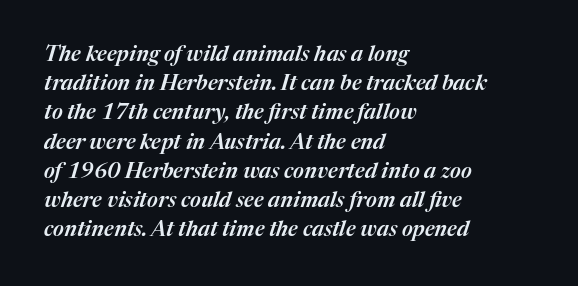
The image shows 21 px text type, italic (leaning right); set left-aligned, normal line spacing (1.39x), normal letter spacing, not underlined.
